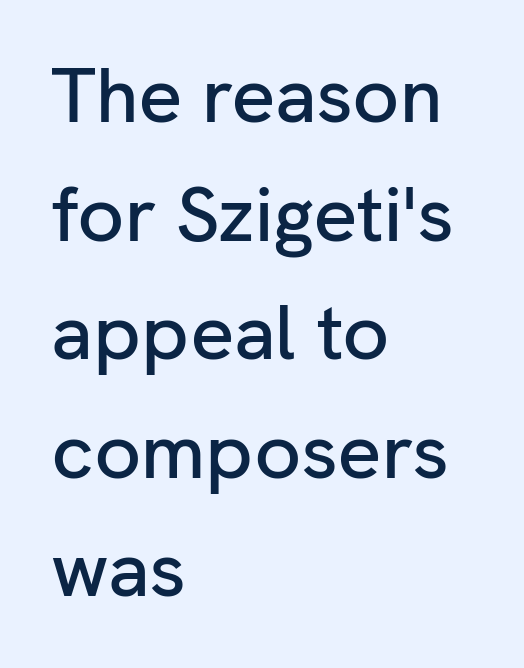
Q: Is the text italic (slanted)? A: No, it is upright.
Q: Is the typeface a serif or a sans-serif typeface? A: Sans-serif.
Q: Is the text underlined? A: No.
Q: How is the paragraph aligned? A: Left-aligned.
Q: Is the spacing between letters normal or unusually wide? A: Normal.
Q: Is the spacing between lines tight, normal or loose? A: Normal.
Q: Width (condensed, normal, or wide)? A: Normal.
Q: Stroke contrast? A: Low.
Q: x-height? A: Medium.
Q: Monospaced? A: No.
